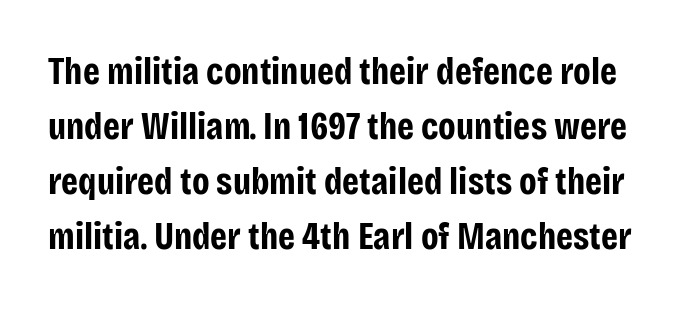
{"serif": "no", "italic": "no", "bold": "yes", "weight": "bold", "width": "condensed", "stroke_contrast": "low", "x_height": "large", "monospaced": "no", "underline": "no", "line_spacing": "normal", "line_spacing_ratio": 1.45, "letter_spacing": "normal", "letter_spacing_em": 0.0, "glyph_px": 38}
